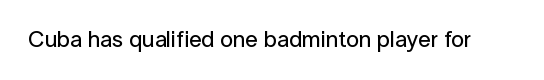
{"italic": "no", "underline": "no", "letter_spacing": "normal", "letter_spacing_em": 0.0, "glyph_px": 23}
